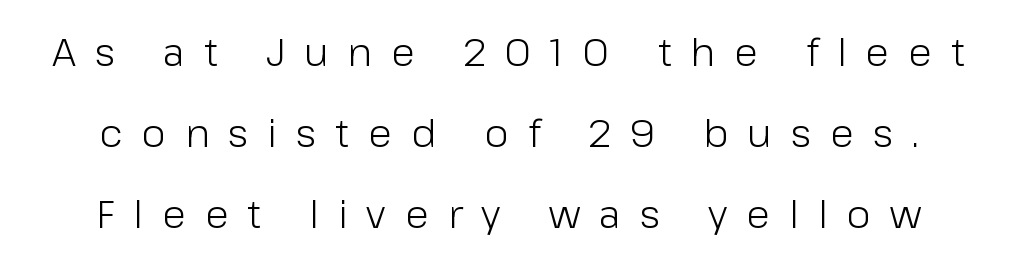
Q: Is the text bold? A: No.
Q: Is the text italic (slanted)? A: No, it is upright.
Q: Is the typeface a serif or a sans-serif typeface? A: Sans-serif.
Q: Is the text underlined? A: No.
Q: Is the spacing between letters normal or unusually wide? A: Unusually wide.
Q: Is the spacing between lines tight, normal or loose? A: Loose.
Q: Width (condensed, normal, or wide)? A: Normal.
Q: Stroke contrast? A: Low.
Q: x-height? A: Medium.
Q: Monospaced? A: No.
